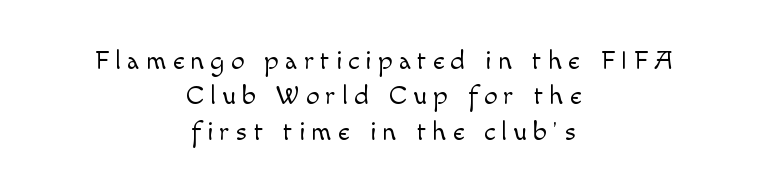
The face used here is rendered with a markedly widened letterfit. No extra ink here — the face is not bold. Check the space under the baseline: it is left empty. Style check: upright. One-word summary of the alignment: center.
